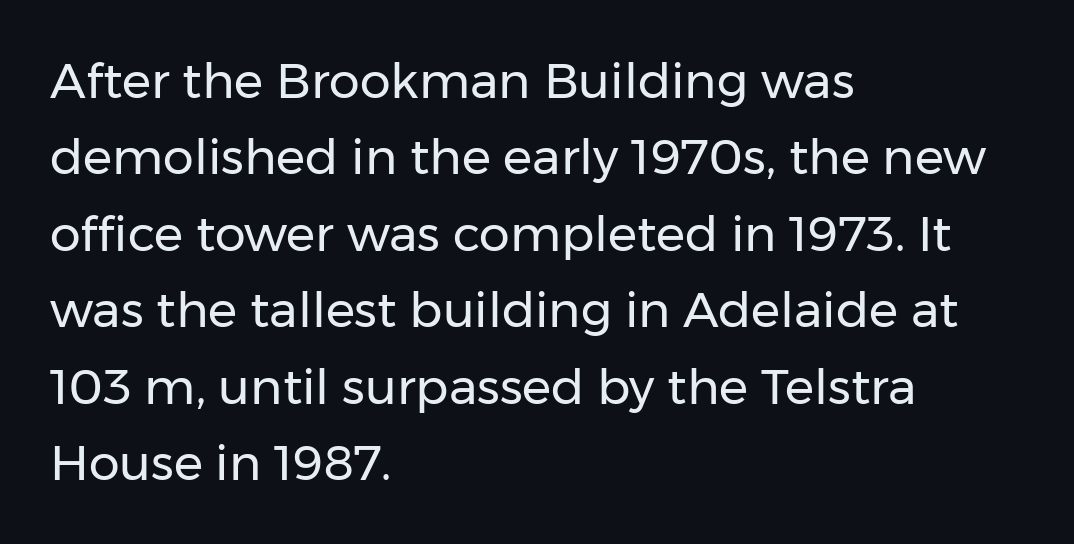
The image shows 49 px regular-weight sans-serif type, upright; set left-aligned, normal line spacing (1.56x), normal letter spacing, not underlined; low stroke contrast and a medium x-height.
